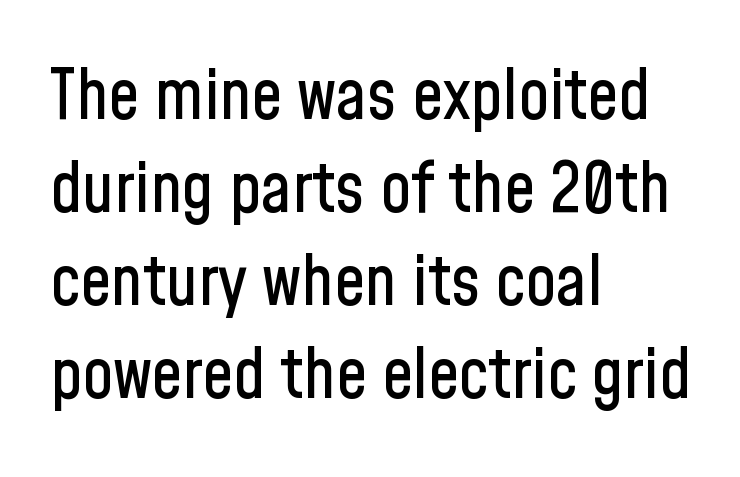
Q: Is the text italic (slanted)? A: No, it is upright.
Q: Is the typeface a serif or a sans-serif typeface? A: Sans-serif.
Q: Is the text underlined? A: No.
Q: How is the paragraph aligned? A: Left-aligned.
Q: Is the spacing between letters normal or unusually wide? A: Normal.
Q: Is the spacing between lines tight, normal or loose? A: Normal.
Q: Width (condensed, normal, or wide)? A: Condensed.
Q: Stroke contrast? A: Low.
Q: x-height? A: Medium.
Q: Monospaced? A: No.
